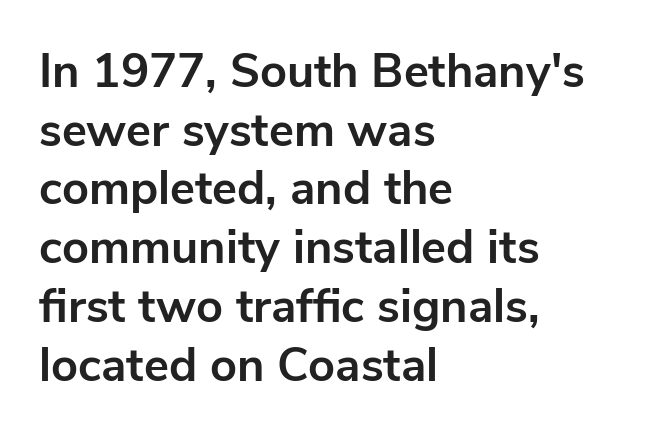
The image shows 47 px bold sans-serif type, upright; set left-aligned, normal line spacing (1.25x), normal letter spacing, not underlined; low stroke contrast and a medium x-height.
